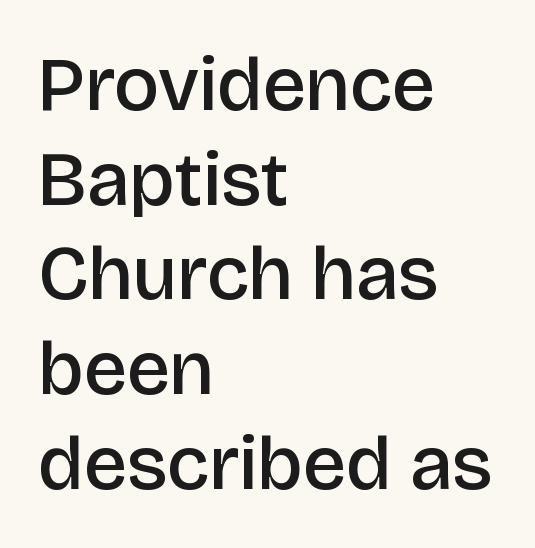
{"serif": "no", "italic": "no", "bold": "semi", "weight": "semibold", "width": "normal", "stroke_contrast": "low", "x_height": "large", "monospaced": "no", "underline": "no", "align": "left", "line_spacing_ratio": 1.23, "letter_spacing": "normal", "letter_spacing_em": 0.0, "glyph_px": 77}
